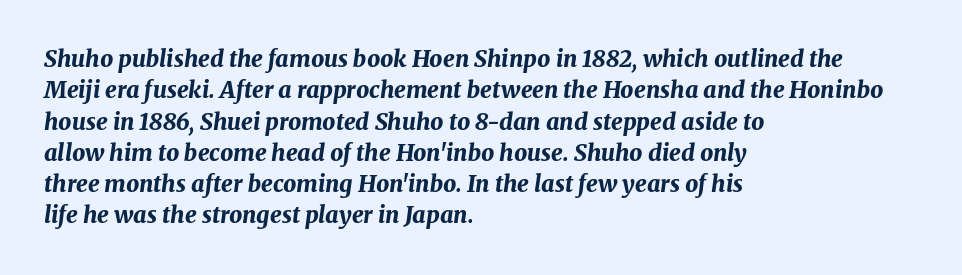
{"italic": "yes", "lean": "right", "slant_degrees": 8, "bold": "yes", "underline": "no", "align": "left", "line_spacing": "normal", "line_spacing_ratio": 1.36, "letter_spacing": "normal", "letter_spacing_em": 0.0, "glyph_px": 23}
